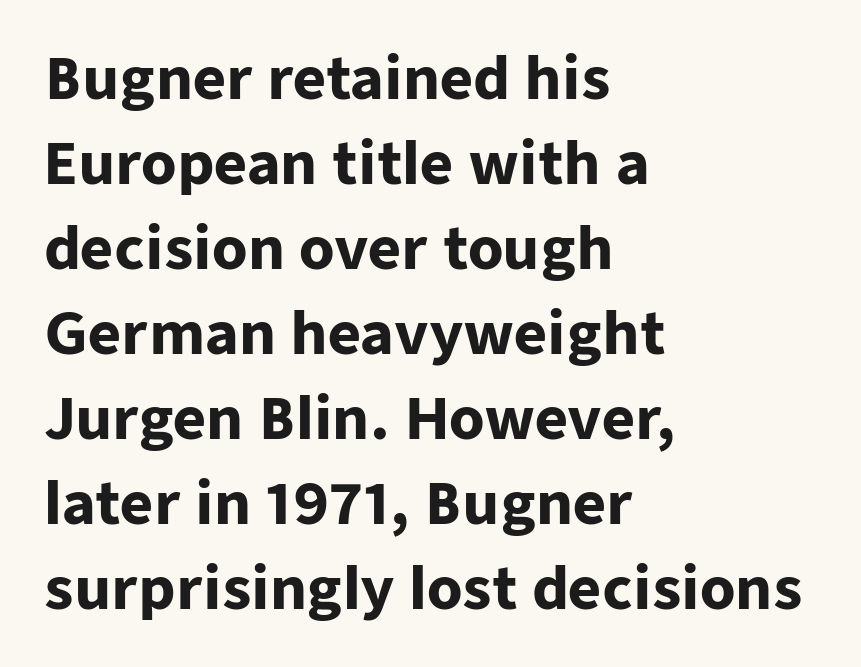
Nope, not italic — everything's standing straight. Honestly, the row spacing looks completely unremarkable. In terms of letterspacing, this is plain default setting. Heavy, bold letterforms. You could not count columns in this text — the font is proportionally spaced. I'd call this a sans setting — the letters go barefoot.
